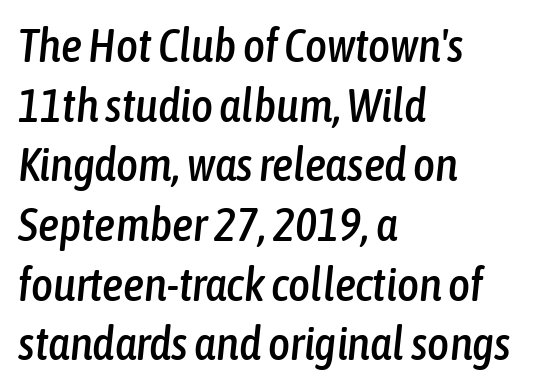
Standard letterfit; no display-style spreading of the glyphs. You could not count columns in this text — the font is proportionally spaced. The space directly below the letters is spotless. A classic flush-left, rag-right setting is used for this passage. Leading matches the norm, producing a regular column.
